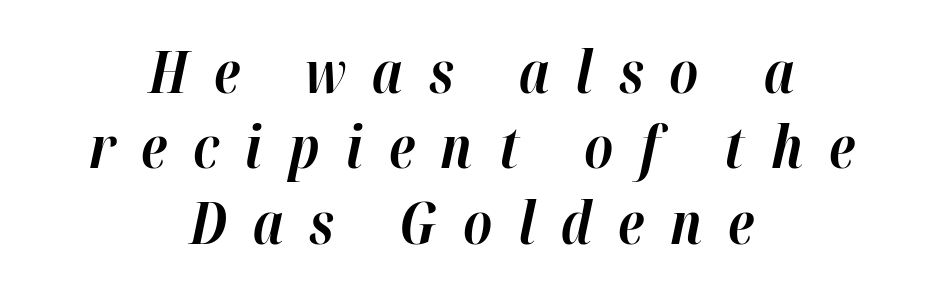
Q: Is the text bold? A: Yes.
Q: Is the text italic (slanted)? A: Yes, it leans right by about 12 degrees.
Q: Is the text underlined? A: No.
Q: How is the paragraph aligned? A: Centered.
Q: Is the spacing between letters normal or unusually wide? A: Unusually wide.
Q: Is the spacing between lines tight, normal or loose? A: Normal.
Q: Width (condensed, normal, or wide)? A: Normal.
Q: Stroke contrast? A: High.
Q: x-height? A: Medium.
Q: Monospaced? A: No.
